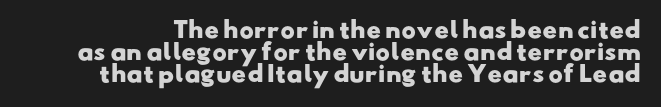
The image shows 22 px bold type; set tight line spacing (0.99x), normal letter spacing, not underlined.
